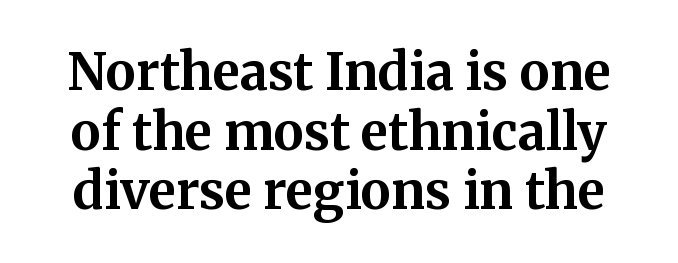
Q: Is the text bold? A: Yes.
Q: Is the text italic (slanted)? A: No, it is upright.
Q: Is the typeface a serif or a sans-serif typeface? A: Serif.
Q: Is the text underlined? A: No.
Q: Is the spacing between letters normal or unusually wide? A: Normal.
Q: Width (condensed, normal, or wide)? A: Normal.
Q: Stroke contrast? A: Medium.
Q: x-height? A: Medium.
Q: Monospaced? A: No.
